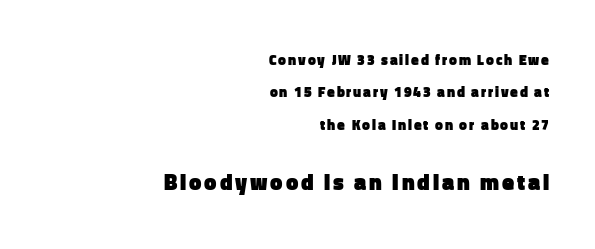
{"italic": "no", "bold": "yes", "underline": "no", "align": "right", "line_spacing": "loose", "line_spacing_ratio": 2.31, "larger_block": "second", "size_ratio": 1.57, "glyph_px": 22}
